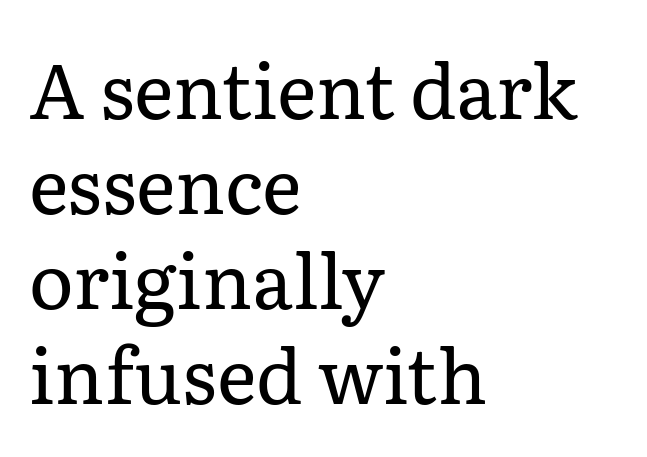
The image shows 76 px regular-weight serif type, upright; set left-aligned, normal line spacing (1.25x), normal letter spacing, not underlined; low stroke contrast and a medium x-height.
